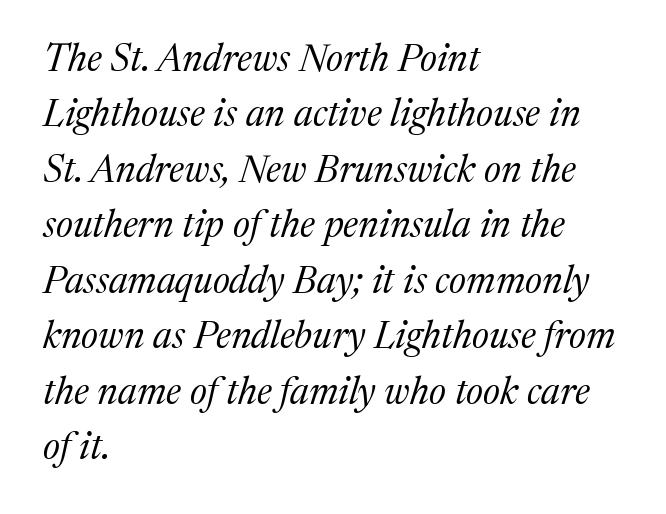
Visually the block forms a straight wall on the left and a jagged coastline on the right. Tall strokes in this sample are angled rather than plumb. Proportional: the letters do not fall into vertical columns. Quick note: interline space is typical.
